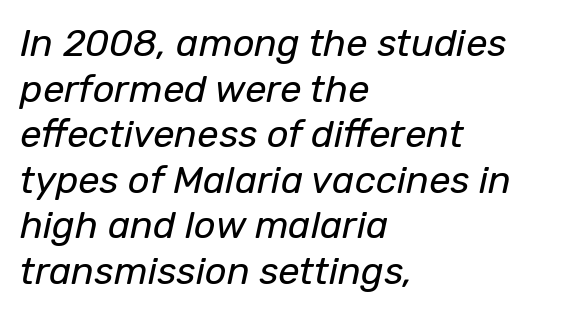
Italic: yes, the glyphs are oblique. The cut favours lightness, reaching ordinary text weight at its darkest. Glance below the letters and you will spot only blank space. Notice how the passage keeps a crisp vertical edge on the left only. Proportional: the letters do not fall into vertical columns. The letterforms sit shoulder to shoulder at normal distance.
